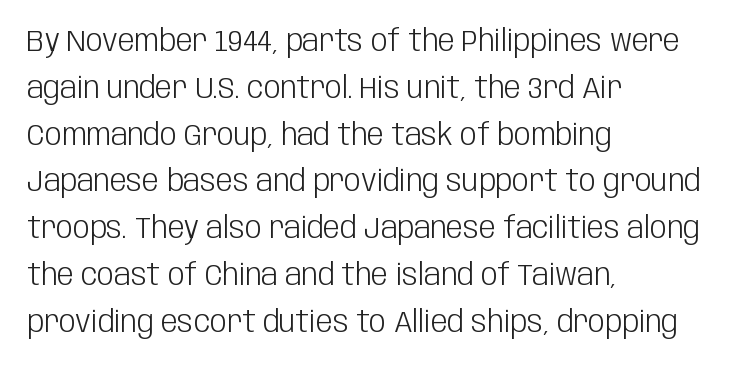
Weight: in the light-to-regular range. The face used here is a sans, in the tradition of grotesques and geometrics. Unlike italic type, these characters show no tilt at all. The lines are quadded left.
